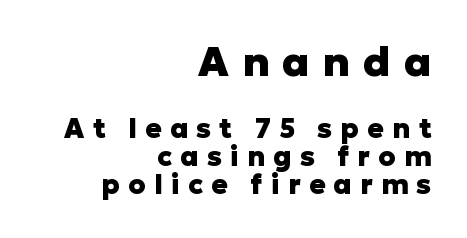
Q: Is the text bold? A: Yes.
Q: Is the text italic (slanted)? A: No, it is upright.
Q: Is the typeface a serif or a sans-serif typeface? A: Sans-serif.
Q: Is the text underlined? A: No.
Q: How is the paragraph aligned? A: Right-aligned.
Q: Is the spacing between letters normal or unusually wide? A: Unusually wide.
Q: Is the spacing between lines tight, normal or loose? A: Tight.
Q: Which block of text is set in a larger size, the first (top) or the second (bottom)? A: The first (top) one.
Q: Width (condensed, normal, or wide)? A: Normal.
Q: Stroke contrast? A: Low.
Q: x-height? A: Medium.
Q: Monospaced? A: No.
